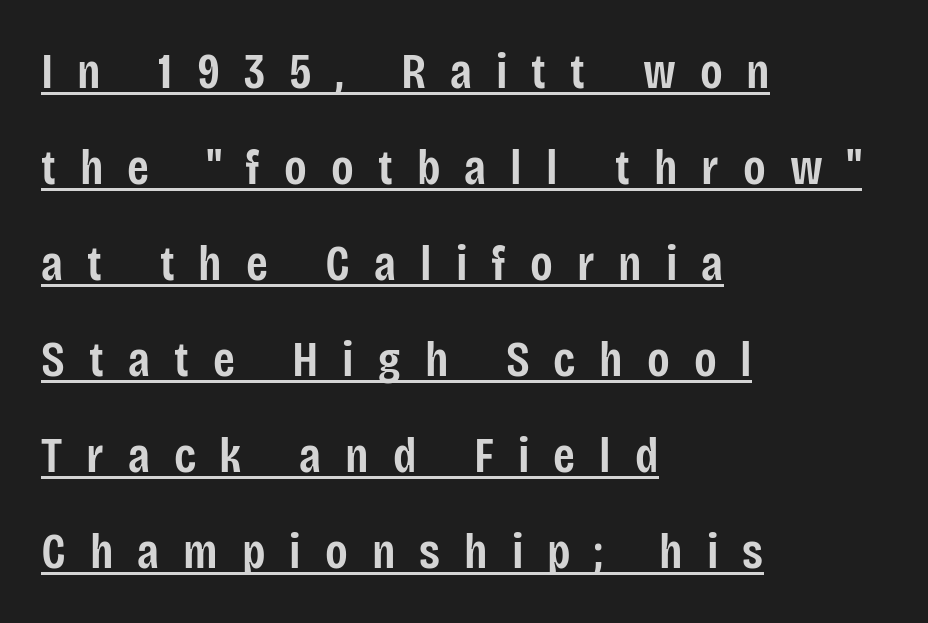
Q: Is the text bold? A: Semi-bold.
Q: Is the text italic (slanted)? A: No, it is upright.
Q: Is the typeface a serif or a sans-serif typeface? A: Sans-serif.
Q: Is the text underlined? A: Yes.
Q: How is the paragraph aligned? A: Left-aligned.
Q: Is the spacing between letters normal or unusually wide? A: Unusually wide.
Q: Is the spacing between lines tight, normal or loose? A: Loose.
Q: Width (condensed, normal, or wide)? A: Condensed.
Q: Stroke contrast? A: Low.
Q: x-height? A: Large.
Q: Monospaced? A: No.
